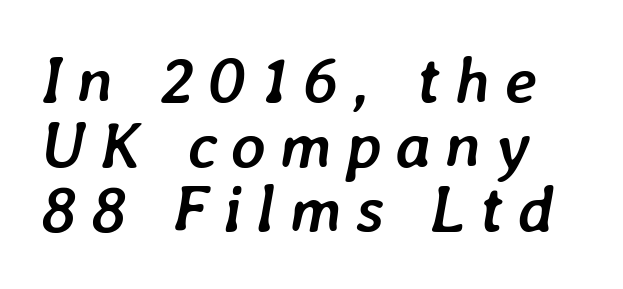
The image shows 66 px semibold type, italic (leaning right); set tight line spacing (0.98x), unusually wide letter spacing (+0.21 em), not underlined; low stroke contrast and a medium x-height.
